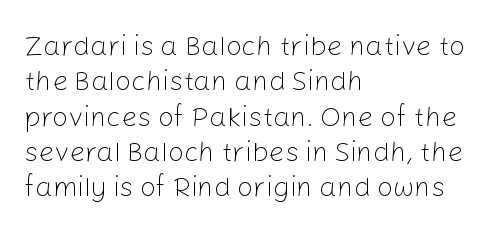
Q: Is the text bold? A: No.
Q: Is the text italic (slanted)? A: No, it is upright.
Q: Is the typeface a serif or a sans-serif typeface? A: Sans-serif.
Q: Is the text underlined? A: No.
Q: How is the paragraph aligned? A: Left-aligned.
Q: Is the spacing between letters normal or unusually wide? A: Normal.
Q: Is the spacing between lines tight, normal or loose? A: Normal.
Q: Width (condensed, normal, or wide)? A: Normal.
Q: Stroke contrast? A: Low.
Q: x-height? A: Medium.
Q: Monospaced? A: No.
